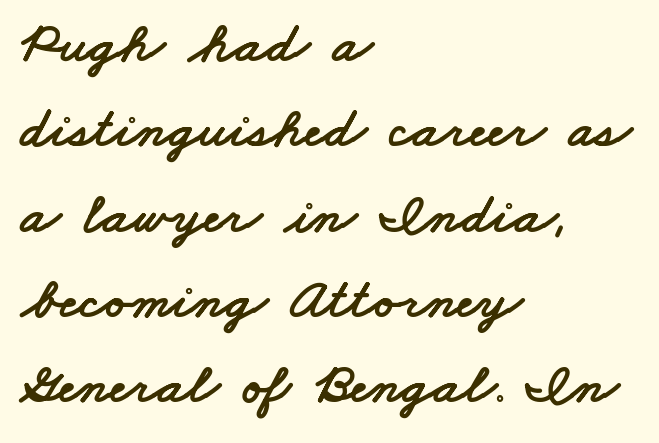
The image shows 58 px wide sans-serif type; set left-aligned, normal line spacing (1.47x), normal letter spacing, not underlined; low stroke contrast and a small x-height.
